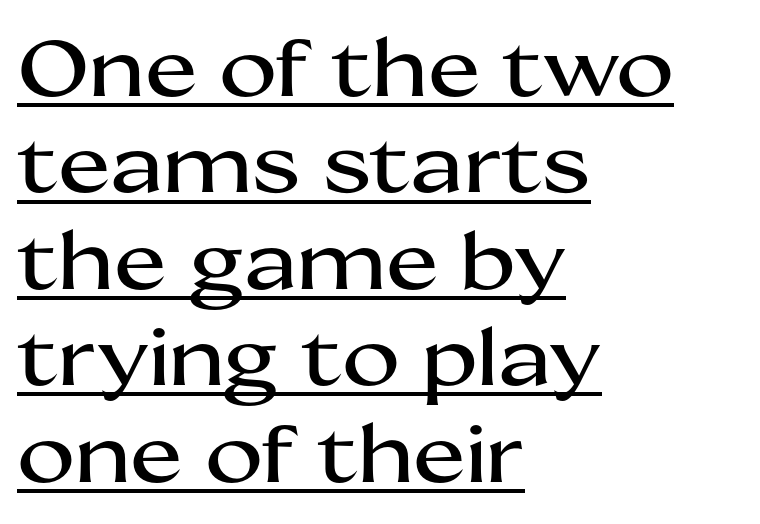
Q: Is the text italic (slanted)? A: No, it is upright.
Q: Is the text underlined? A: Yes.
Q: How is the paragraph aligned? A: Left-aligned.
Q: Is the spacing between letters normal or unusually wide? A: Normal.
Q: Width (condensed, normal, or wide)? A: Wide.
Q: Stroke contrast? A: Medium.
Q: x-height? A: Medium.
Q: Monospaced? A: No.
